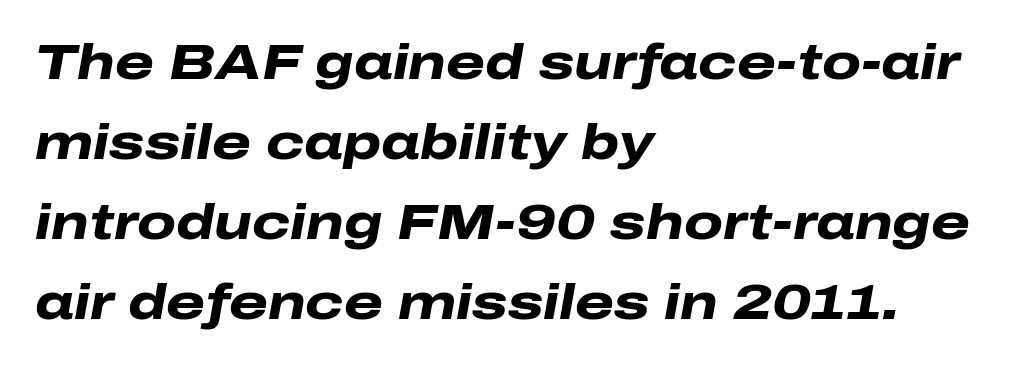
Character widths vary here, with narrow letters taking less room than wide ones. Alignment: flush left. Caption: bold face, heavy strokes. The horizontal fit of the characters is conventional and even. Honestly, the row spacing looks completely unremarkable.
